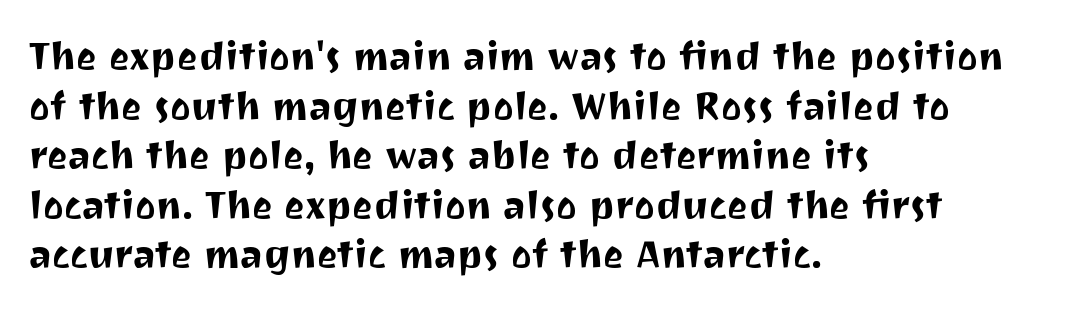
The image shows 39 px sans-serif type, upright; set left-aligned, normal line spacing (1.27x), normal letter spacing, not underlined; medium stroke contrast and a medium x-height.
